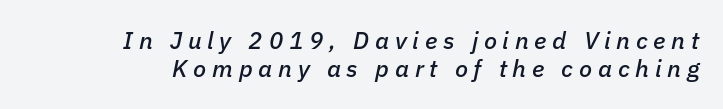
Q: Is the text italic (slanted)? A: Yes, it leans right by about 11 degrees.
Q: Is the text underlined? A: No.
Q: Is the spacing between letters normal or unusually wide? A: Unusually wide.
